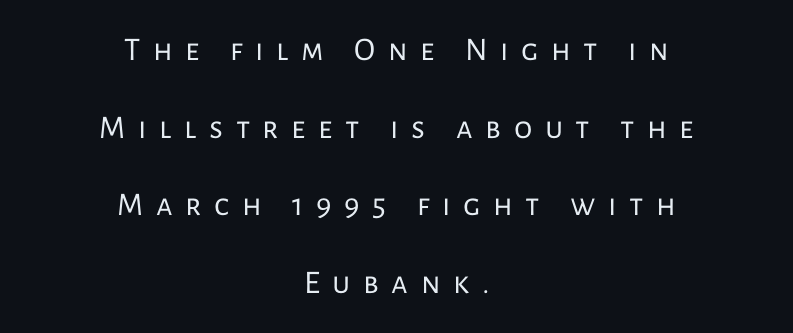
Designer's note — italics off, roman on. Anything drawn beneath the words? Only blank space. Baseline-to-baseline distance is far greater than the letter height. Looks like regular typesetting: each glyph gets only the width it needs.
